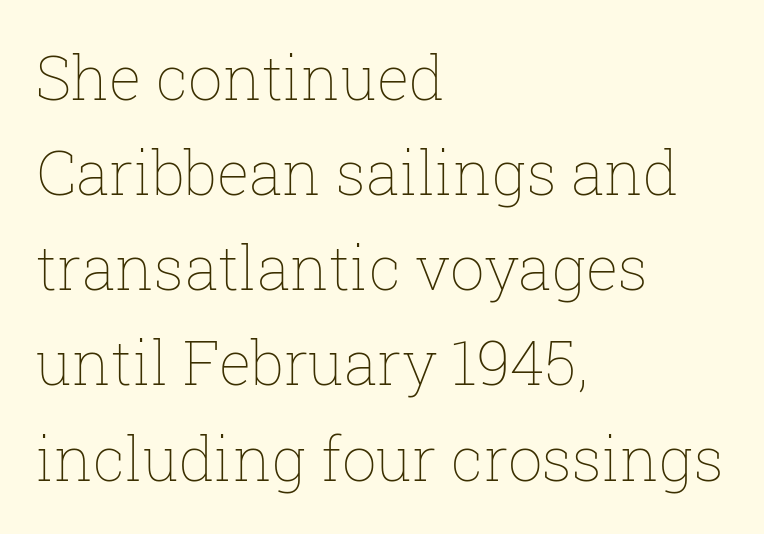
{"italic": "no", "bold": "no", "weight": "thin", "width": "normal", "stroke_contrast": "low", "x_height": "medium", "monospaced": "no", "underline": "no", "align": "left", "line_spacing": "normal", "line_spacing_ratio": 1.56, "letter_spacing": "normal", "letter_spacing_em": 0.0, "glyph_px": 61}
